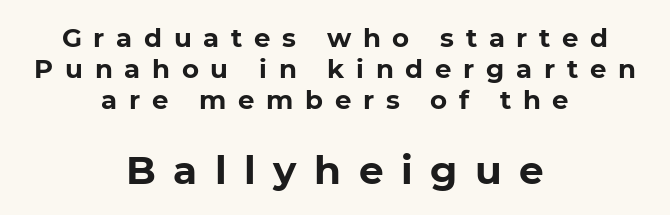
Q: Is the text bold? A: Yes.
Q: Is the text italic (slanted)? A: No, it is upright.
Q: Is the typeface a serif or a sans-serif typeface? A: Sans-serif.
Q: Is the text underlined? A: No.
Q: How is the paragraph aligned? A: Centered.
Q: Is the spacing between letters normal or unusually wide? A: Unusually wide.
Q: Which block of text is set in a larger size, the first (top) or the second (bottom)? A: The second (bottom) one.
Q: Width (condensed, normal, or wide)? A: Normal.
Q: Stroke contrast? A: Low.
Q: x-height? A: Medium.
Q: Monospaced? A: No.
